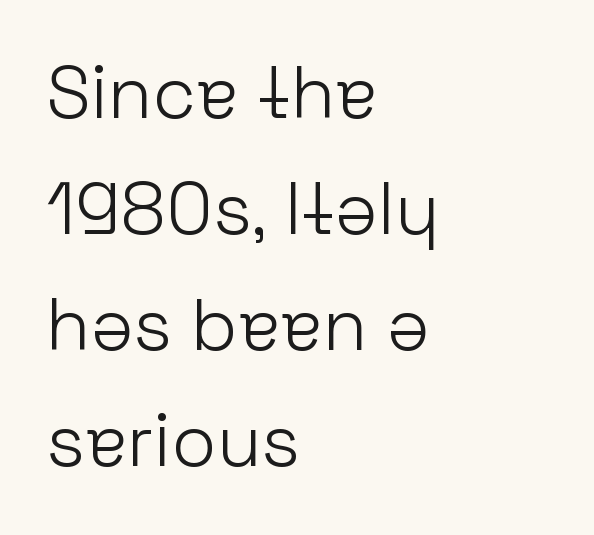
The image shows 73 px light sans-serif type, upright; set left-aligned, normal line spacing (1.59x), normal letter spacing, not underlined; low stroke contrast and a medium x-height.
